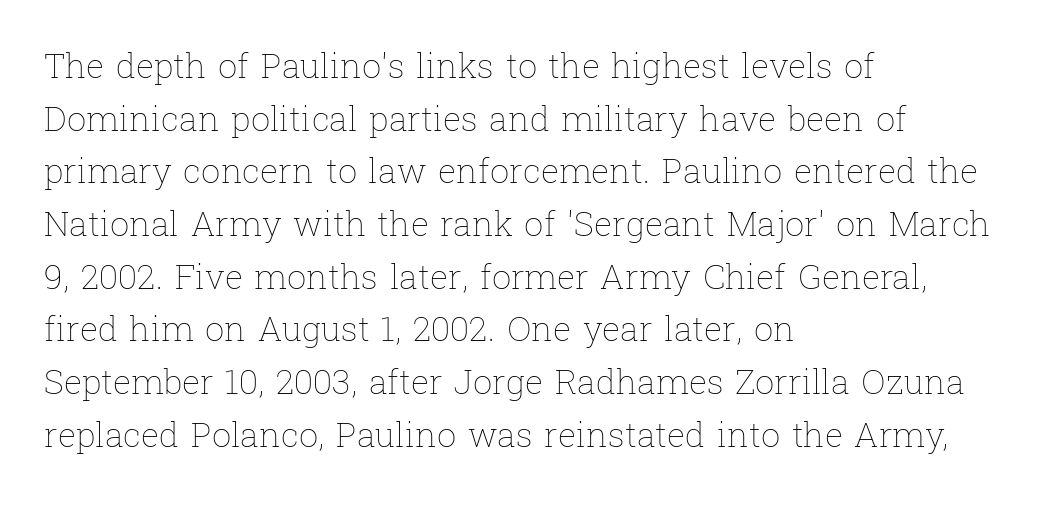
{"italic": "no", "bold": "no", "weight": "thin", "width": "normal", "stroke_contrast": "low", "x_height": "medium", "monospaced": "no", "underline": "no", "align": "left", "line_spacing": "normal", "line_spacing_ratio": 1.55, "letter_spacing": "normal", "letter_spacing_em": 0.0, "glyph_px": 34}
